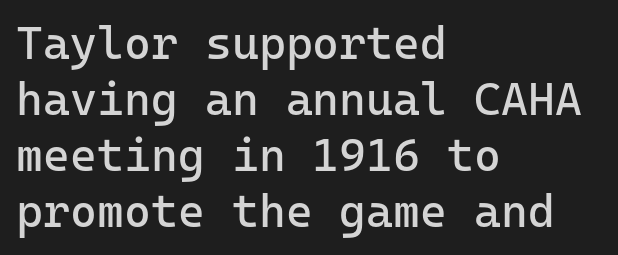
Q: Is the text bold? A: No.
Q: Is the text italic (slanted)? A: No, it is upright.
Q: Is the typeface a serif or a sans-serif typeface? A: Sans-serif.
Q: Is the text underlined? A: No.
Q: How is the paragraph aligned? A: Left-aligned.
Q: Is the spacing between letters normal or unusually wide? A: Normal.
Q: Width (condensed, normal, or wide)? A: Normal.
Q: Stroke contrast? A: Low.
Q: x-height? A: Medium.
Q: Monospaced? A: Yes.
